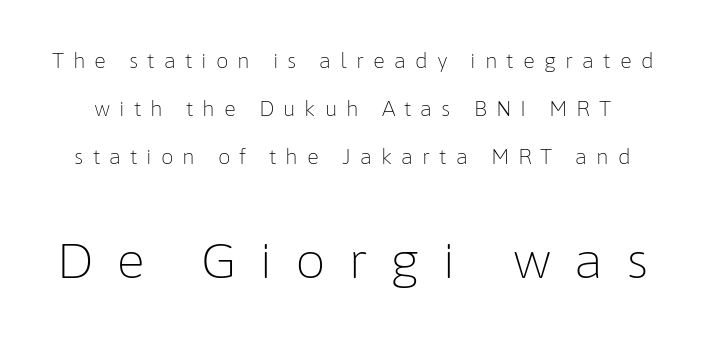
Q: Is the text bold? A: No.
Q: Is the text italic (slanted)? A: No, it is upright.
Q: Is the typeface a serif or a sans-serif typeface? A: Sans-serif.
Q: Is the text underlined? A: No.
Q: Is the spacing between letters normal or unusually wide? A: Unusually wide.
Q: Is the spacing between lines tight, normal or loose? A: Loose.
Q: Which block of text is set in a larger size, the first (top) or the second (bottom)? A: The second (bottom) one.
Q: Width (condensed, normal, or wide)? A: Normal.
Q: Stroke contrast? A: Low.
Q: x-height? A: Medium.
Q: Monospaced? A: No.
